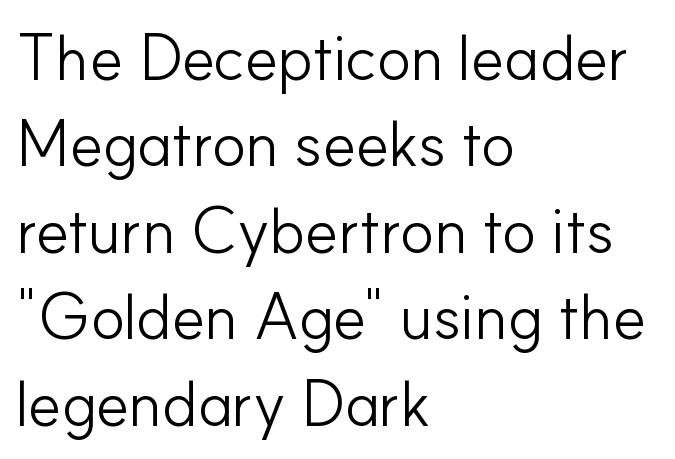
This is roman type, the default non-slanted kind. Compared with a centered layout, this one pins lines to the left instead. The strokes are not fattened; the text isn't bold. Type without underlining. Is there much room between lines? A standard amount, neither cramped nor airy.
